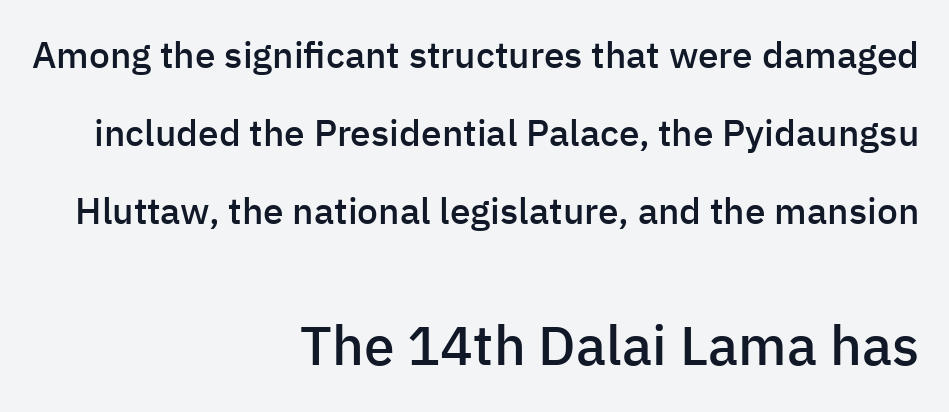
{"serif": "no", "italic": "no", "bold": "semi", "weight": "semibold", "width": "normal", "stroke_contrast": "low", "x_height": "medium", "monospaced": "no", "underline": "no", "align": "right", "line_spacing": "loose", "line_spacing_ratio": 2.11, "letter_spacing": "normal", "letter_spacing_em": 0.0, "larger_block": "second", "size_ratio": 1.49, "glyph_px": 55}
